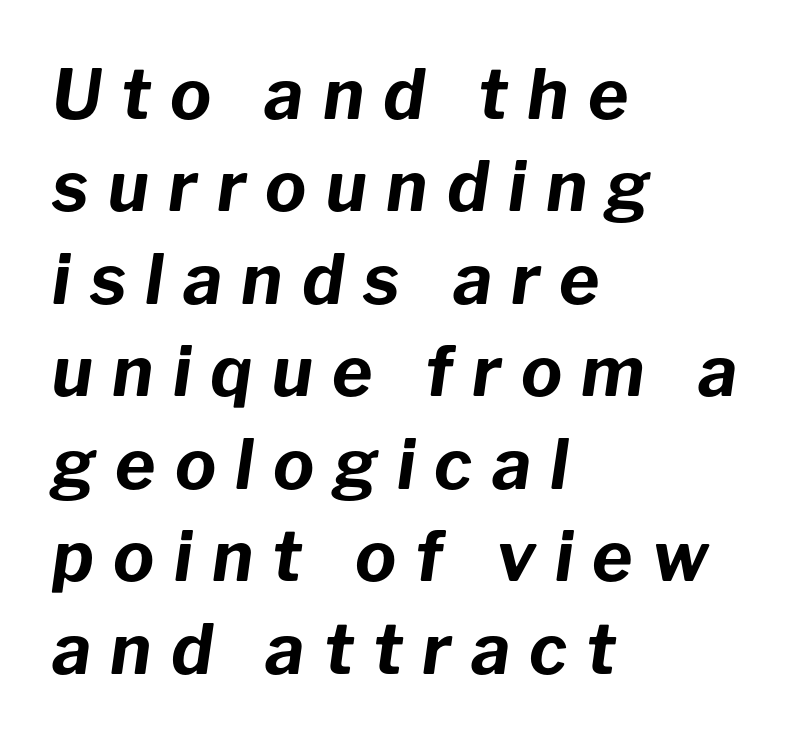
The image shows 69 px bold type, italic (leaning right); set left-aligned, normal line spacing (1.34x), unusually wide letter spacing (+0.28 em), not underlined; low stroke contrast and a medium x-height.
